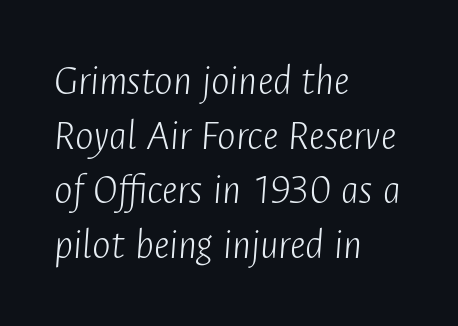
The image shows 44 px light, condensed type, italic (leaning right); set left-aligned, line spacing 1.24x, normal letter spacing, not underlined; low stroke contrast and a medium x-height.
